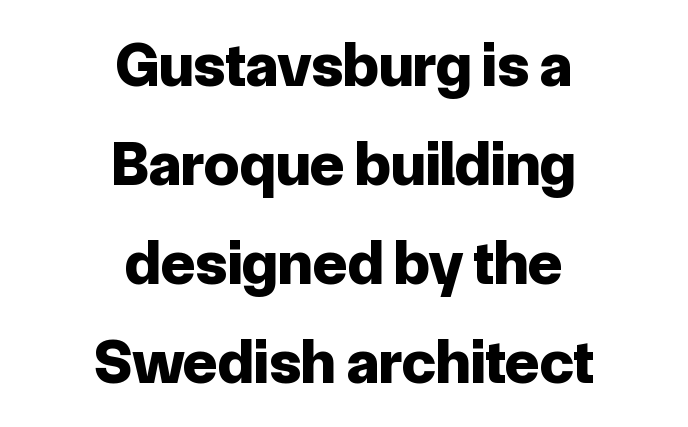
Q: Is the text bold? A: Yes.
Q: Is the text italic (slanted)? A: No, it is upright.
Q: Is the typeface a serif or a sans-serif typeface? A: Sans-serif.
Q: Is the text underlined? A: No.
Q: How is the paragraph aligned? A: Centered.
Q: Is the spacing between letters normal or unusually wide? A: Normal.
Q: Is the spacing between lines tight, normal or loose? A: Normal.
Q: Width (condensed, normal, or wide)? A: Normal.
Q: Stroke contrast? A: Low.
Q: x-height? A: Medium.
Q: Monospaced? A: No.
